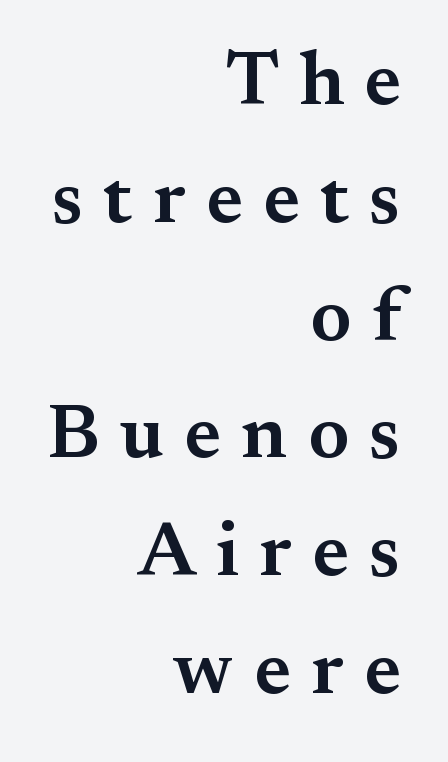
The image shows 77 px semibold serif type, upright; set right-aligned, normal line spacing (1.53x), unusually wide letter spacing (+0.26 em), not underlined; medium stroke contrast and a small x-height.
